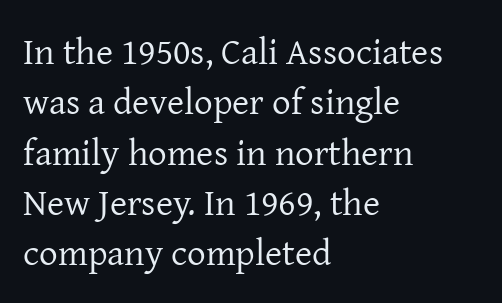
The image shows 37 px regular-weight serif type, upright; set left-aligned, normal line spacing (1.36x), normal letter spacing, not underlined; low stroke contrast and a medium x-height.
